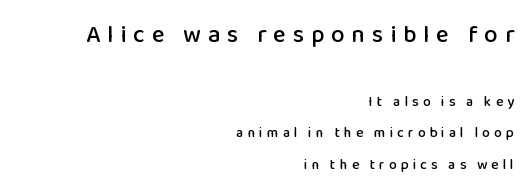
Between these two stacked blocks, the higher one wins on size. When letters stand straight like this, we call the style roman or upright. Plain, unruled lines of type. Someone cranked the tracking dial way up on this one. The lines in this sample share a right terminus and differ only in where they begin.
